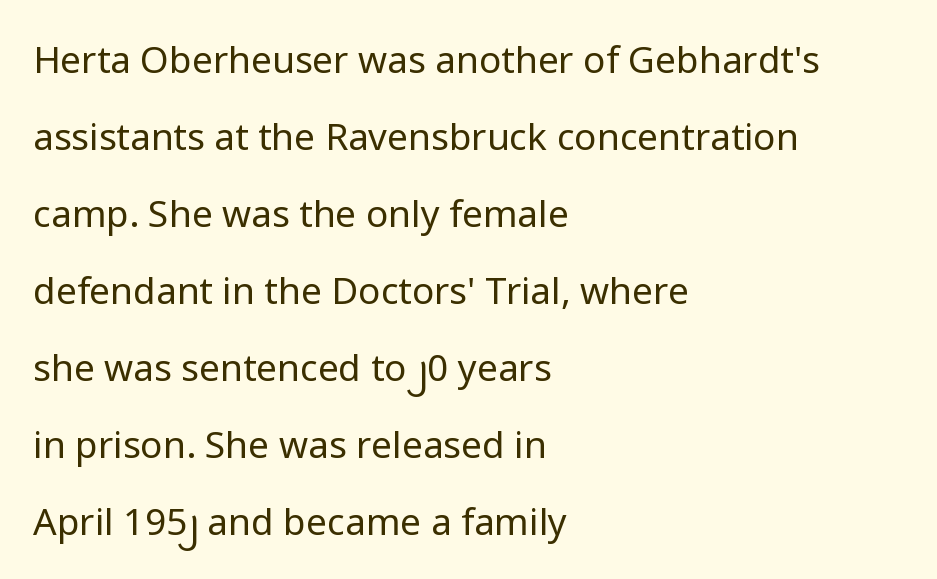
{"serif": "no", "italic": "no", "bold": "no", "weight": "regular", "width": "normal", "stroke_contrast": "low", "x_height": "medium", "monospaced": "no", "underline": "no", "align": "left", "line_spacing": "loose", "line_spacing_ratio": 2.08, "letter_spacing": "normal", "letter_spacing_em": 0.0, "glyph_px": 37}
